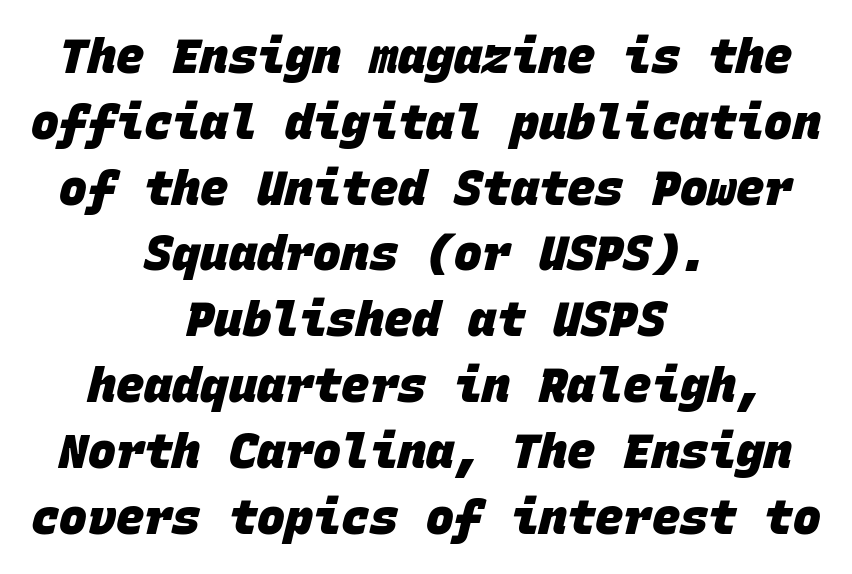
The image shows 47 px heavy sans-serif type, monospaced; set centered, normal line spacing (1.4x), normal letter spacing, not underlined; low stroke contrast and a large x-height.
